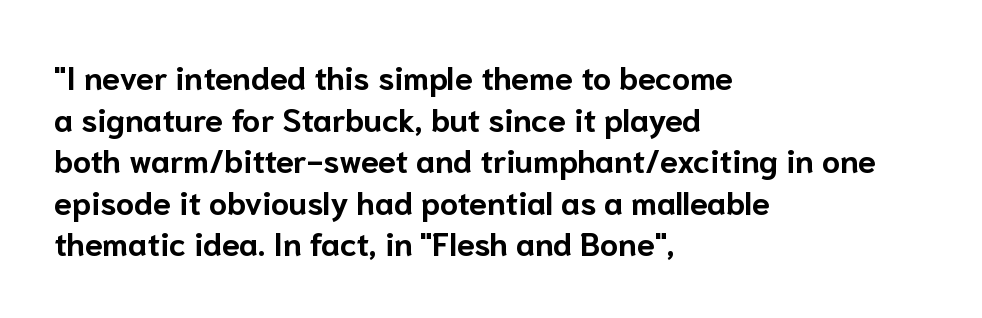
Q: Is the text bold? A: Yes.
Q: Is the text italic (slanted)? A: No, it is upright.
Q: Is the typeface a serif or a sans-serif typeface? A: Sans-serif.
Q: Is the text underlined? A: No.
Q: How is the paragraph aligned? A: Left-aligned.
Q: Is the spacing between letters normal or unusually wide? A: Normal.
Q: Is the spacing between lines tight, normal or loose? A: Normal.
Q: Width (condensed, normal, or wide)? A: Normal.
Q: Stroke contrast? A: Low.
Q: x-height? A: Medium.
Q: Monospaced? A: No.
